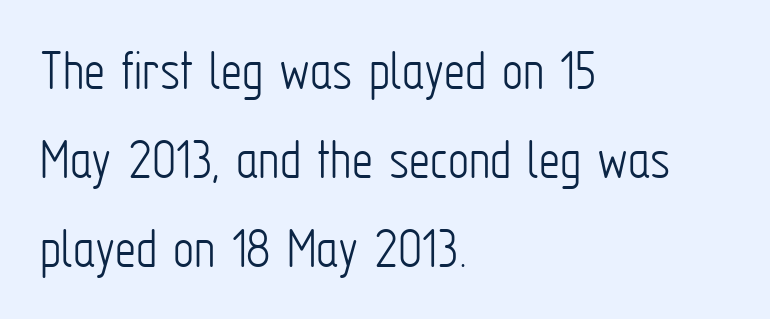
The image shows 59 px light, condensed sans-serif type, upright; set left-aligned, normal line spacing (1.51x), normal letter spacing, not underlined; low stroke contrast and a medium x-height.
